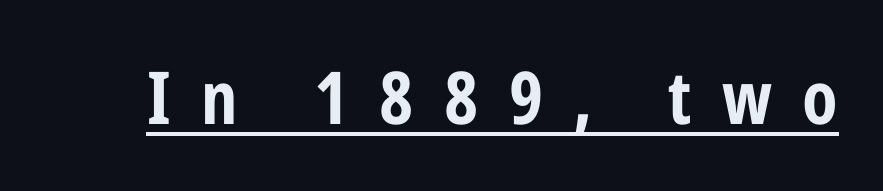
The image shows 73 px bold, condensed sans-serif type, upright; set unusually wide letter spacing (+0.42 em), underlined; low stroke contrast and a medium x-height.
